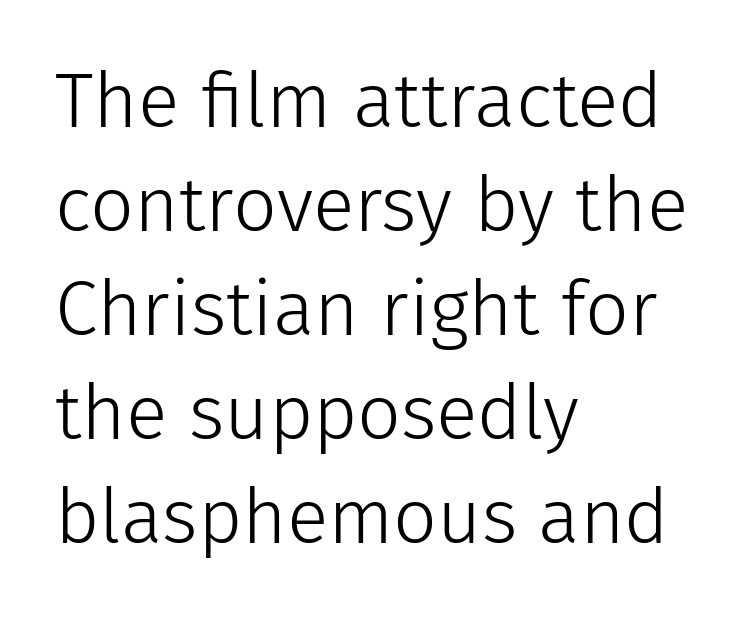
The image shows 77 px light sans-serif type, upright; set left-aligned, normal line spacing (1.35x), normal letter spacing, not underlined; low stroke contrast and a medium x-height.
